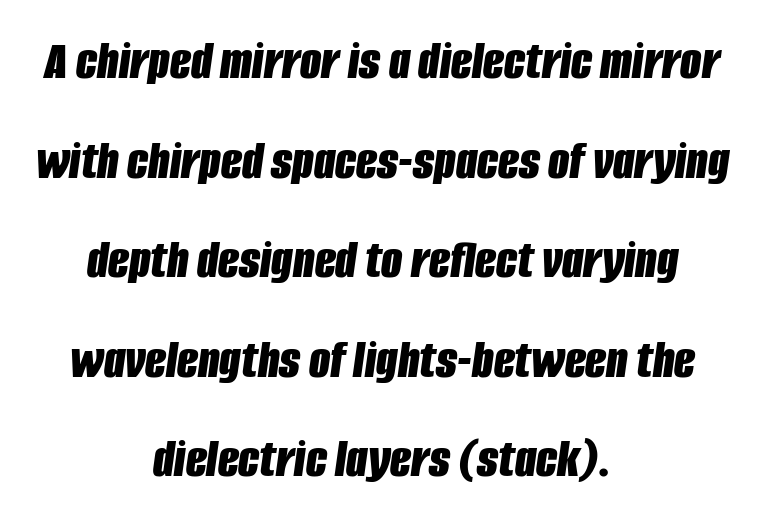
The image shows 55 px bold, condensed type, italic (leaning right); set centered, line spacing 1.81x, normal letter spacing, not underlined; low stroke contrast and a large x-height.
